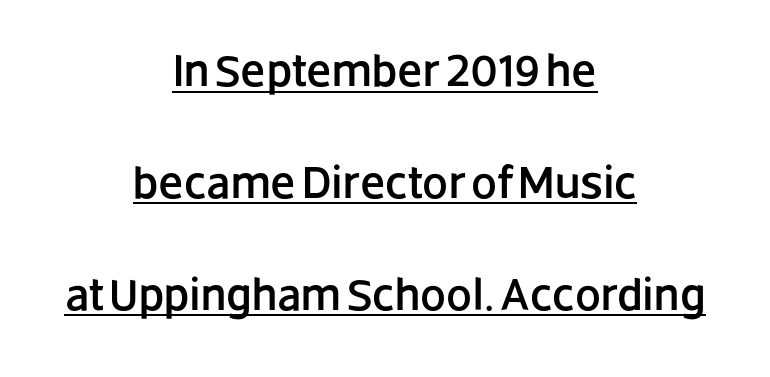
Q: Is the text italic (slanted)? A: No, it is upright.
Q: Is the typeface a serif or a sans-serif typeface? A: Sans-serif.
Q: Is the text underlined? A: Yes.
Q: How is the paragraph aligned? A: Centered.
Q: Is the spacing between letters normal or unusually wide? A: Normal.
Q: Is the spacing between lines tight, normal or loose? A: Loose.
Q: Width (condensed, normal, or wide)? A: Normal.
Q: Stroke contrast? A: Low.
Q: x-height? A: Large.
Q: Monospaced? A: No.
